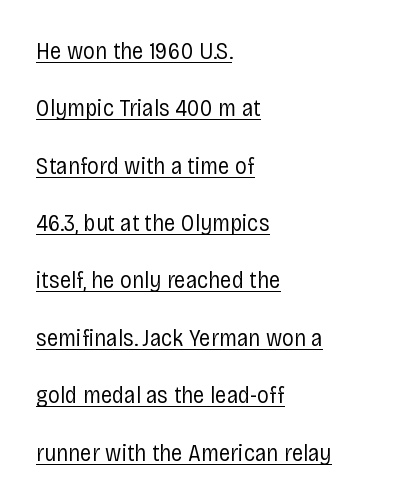
The image shows 24 px text type, upright; set left-aligned, loose line spacing (2.39x), normal letter spacing, underlined.
